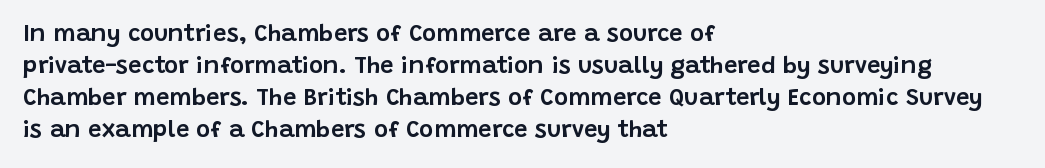
{"italic": "no", "underline": "no", "align": "left", "line_spacing": "normal", "line_spacing_ratio": 1.34, "letter_spacing": "normal", "letter_spacing_em": 0.0, "glyph_px": 24}
